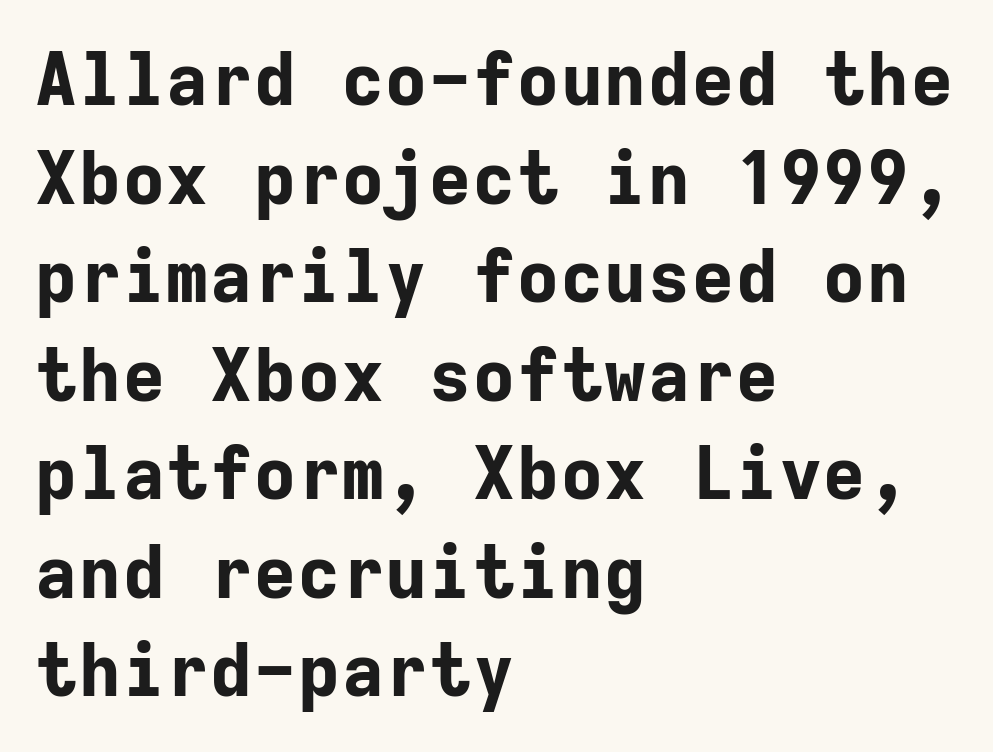
The image shows 73 px bold sans-serif type, upright, monospaced; set left-aligned, normal line spacing (1.35x), normal letter spacing, not underlined; low stroke contrast and a medium x-height.
